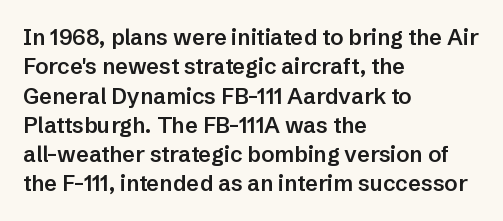
{"italic": "no", "bold": "semi", "underline": "no", "align": "left", "line_spacing": "normal", "line_spacing_ratio": 1.33, "letter_spacing": "normal", "letter_spacing_em": 0.0, "glyph_px": 22}
